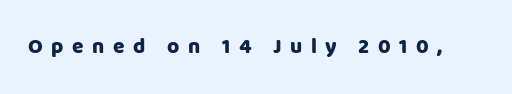
The image shows 21 px bold type, upright; set unusually wide letter spacing (+0.41 em), not underlined.
